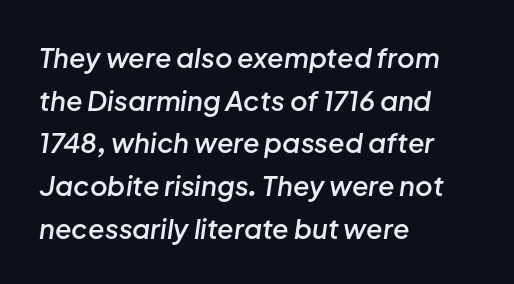
Stems and bowls a touch heavier than normal — semibold. These lines were composed using italics. Visually the block forms a straight wall on the left and a jagged coastline on the right. Each word holds together tightly as a unit, with standard inter-letter gaps. The designer left line spacing at the default.
